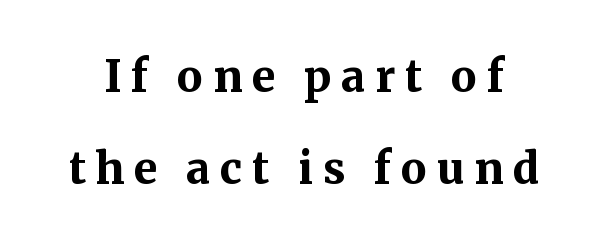
No word sits above an underline. Italic: no, the glyphs are upright roman. Is this a sans? No — the strokes have serifs. As a designer I'd log this as weight 700, bold.
